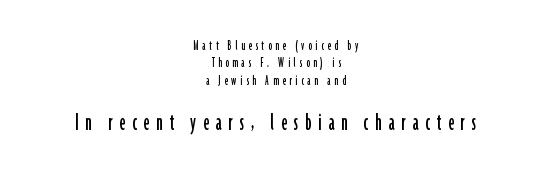
{"italic": "no", "underline": "no", "align": "center", "line_spacing_ratio": 1.24, "letter_spacing": "wide", "letter_spacing_em": 0.27, "larger_block": "second", "size_ratio": 1.79, "glyph_px": 25}
